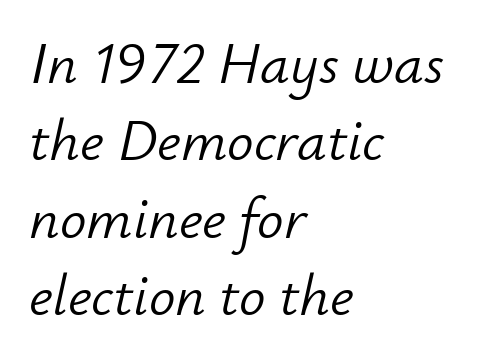
The image shows 59 px light type, italic (leaning right); set left-aligned, normal line spacing (1.31x), normal letter spacing, not underlined; low stroke contrast and a small x-height.
